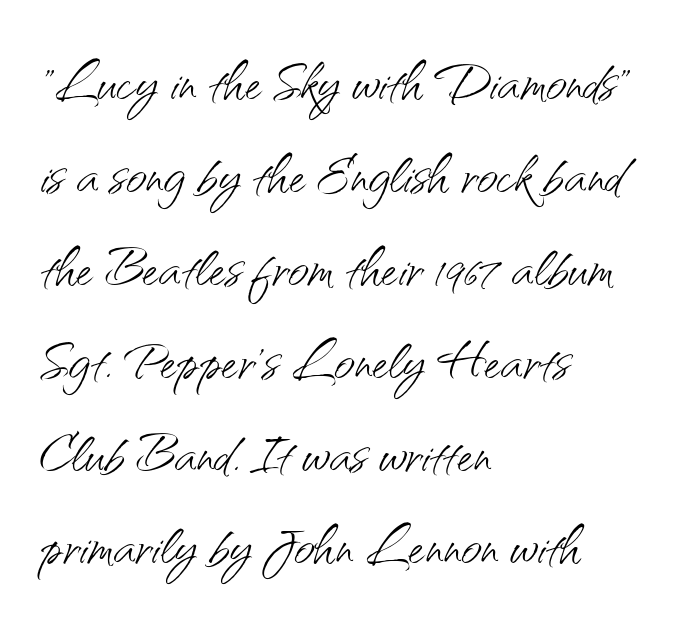
{"serif": "no", "bold": "no", "weight": "light", "width": "normal", "stroke_contrast": "medium", "x_height": "small", "monospaced": "no", "underline": "no", "align": "left", "line_spacing": "normal", "line_spacing_ratio": 1.29, "letter_spacing": "normal", "letter_spacing_em": 0.0, "glyph_px": 72}
